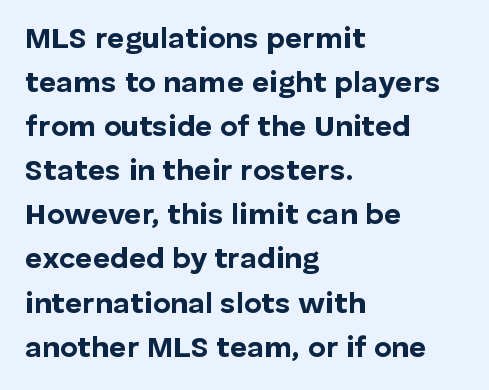
Only glyphs here, with clear space below each row. Compared with typical body copy, the letter spacing here is the same. In terms of weight, the rendering is a true, heavy bold. Does the type have serifs? No, each stem ends abruptly. The letters stand upright; this is a roman face.
